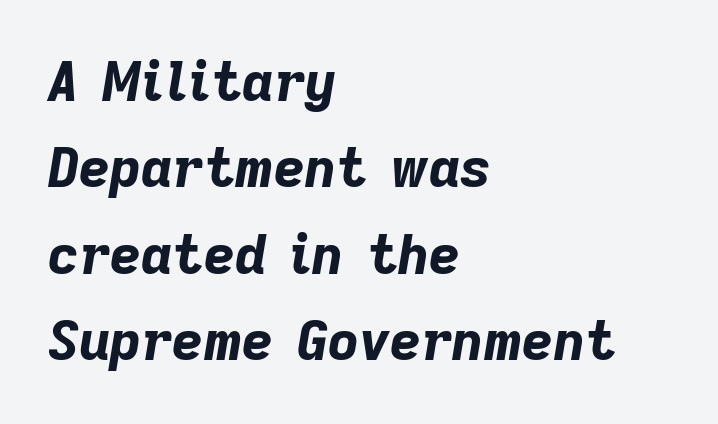
Look at the tracking — it's just the regular setting, nothing added. Italic: yes, the glyphs are oblique. What weight is shown? A full bold with thick strokes. Vertically, the passage feels balanced, rows spaced as you'd expect. All the whitespace from short lines collects on the right. The rendering uses natural spacing where letterforms have individual widths.
